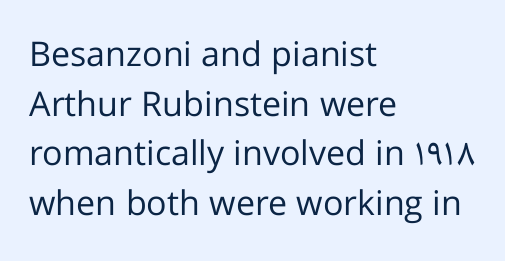
{"serif": "no", "italic": "no", "bold": "no", "weight": "regular", "width": "normal", "stroke_contrast": "low", "x_height": "medium", "monospaced": "no", "underline": "no", "align": "left", "line_spacing": "normal", "line_spacing_ratio": 1.46, "letter_spacing": "normal", "letter_spacing_em": 0.0, "glyph_px": 34}
